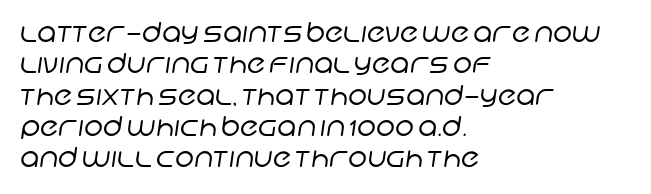
Q: Is the text bold? A: No.
Q: Is the text underlined? A: No.
Q: How is the paragraph aligned? A: Left-aligned.
Q: Is the spacing between letters normal or unusually wide? A: Normal.
